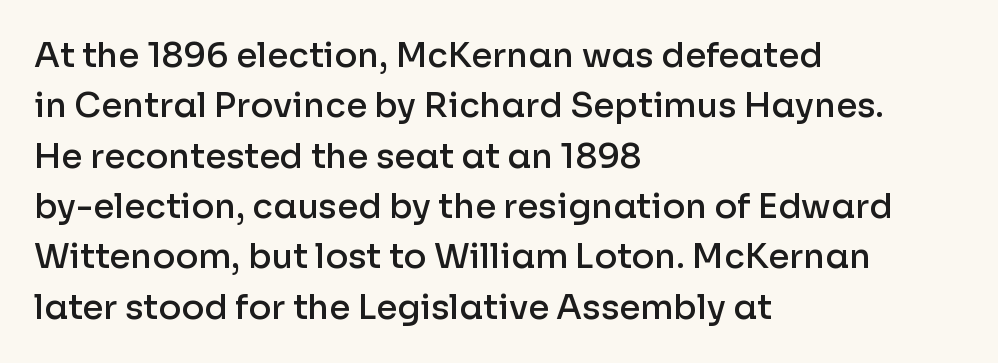
Q: Is the text bold? A: Semi-bold.
Q: Is the text italic (slanted)? A: No, it is upright.
Q: Is the typeface a serif or a sans-serif typeface? A: Sans-serif.
Q: Is the text underlined? A: No.
Q: How is the paragraph aligned? A: Left-aligned.
Q: Is the spacing between letters normal or unusually wide? A: Normal.
Q: Is the spacing between lines tight, normal or loose? A: Normal.
Q: Width (condensed, normal, or wide)? A: Normal.
Q: Stroke contrast? A: Low.
Q: x-height? A: Medium.
Q: Monospaced? A: No.
